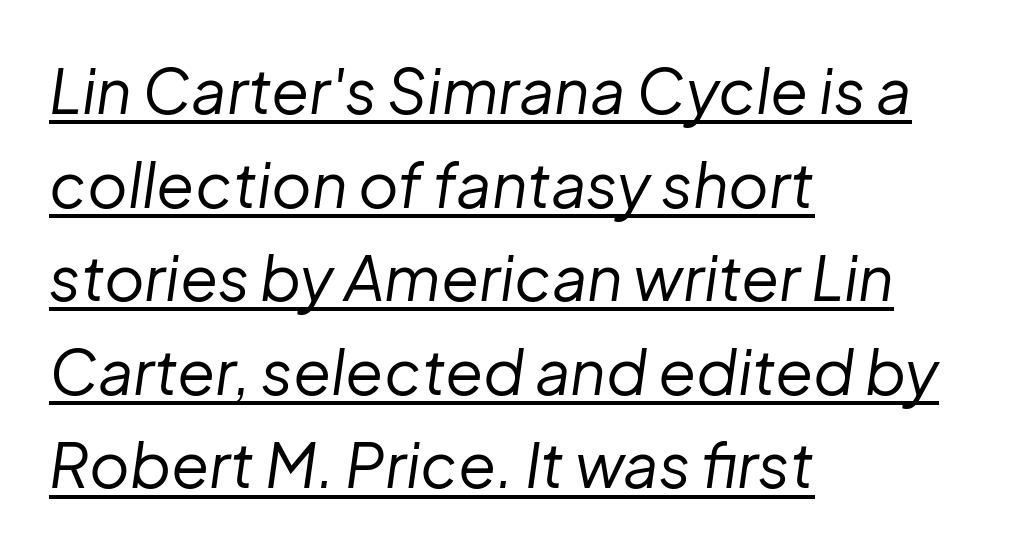
Q: Is the text bold? A: No.
Q: Is the text italic (slanted)? A: Yes, it leans right by about 8 degrees.
Q: Is the text underlined? A: Yes.
Q: How is the paragraph aligned? A: Left-aligned.
Q: Is the spacing between letters normal or unusually wide? A: Normal.
Q: Is the spacing between lines tight, normal or loose? A: Normal.
Q: Width (condensed, normal, or wide)? A: Normal.
Q: Stroke contrast? A: Low.
Q: x-height? A: Medium.
Q: Monospaced? A: No.
